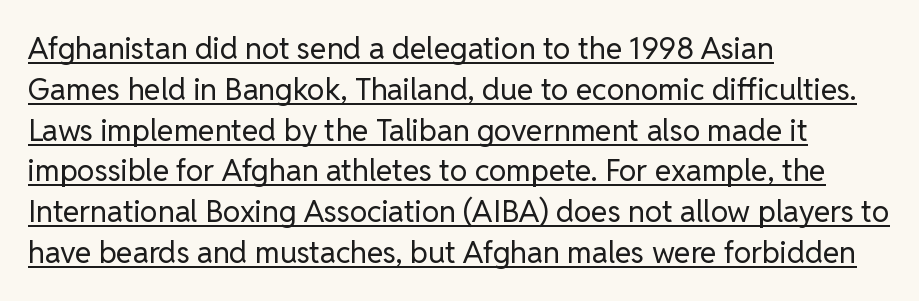
{"serif": "no", "italic": "no", "bold": "no", "weight": "regular", "width": "normal", "stroke_contrast": "low", "x_height": "medium", "monospaced": "no", "underline": "yes", "align": "left", "line_spacing": "normal", "line_spacing_ratio": 1.36, "letter_spacing": "normal", "letter_spacing_em": 0.0, "glyph_px": 30}
